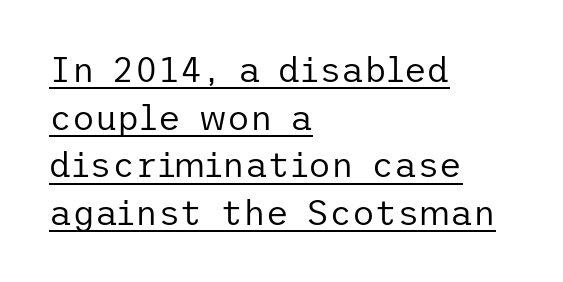
Is there any slant? The stems are plumb. The sample's only ornament is a line tracing under the words. There is no visible air inserted between adjacent glyphs. A sans-serif font was chosen for this passage. A classic flush-left, rag-right setting is used for this passage. Normally led — the rows are evenly, conventionally spaced.
